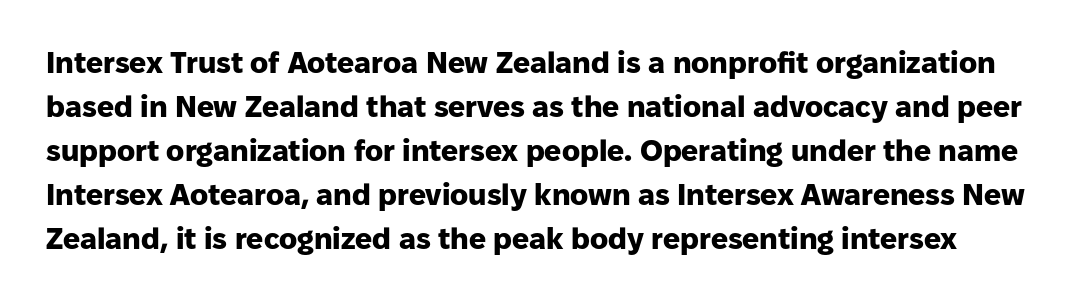
The image shows 30 px heavy sans-serif type, upright; set normal line spacing (1.47x), normal letter spacing, not underlined; low stroke contrast and a medium x-height.
